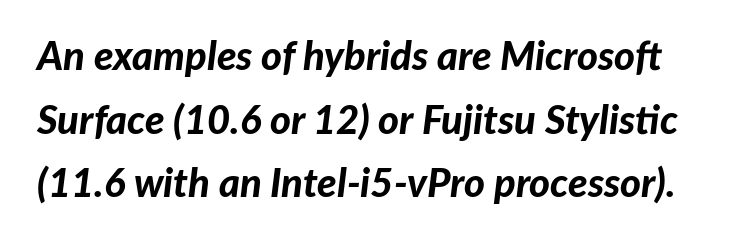
{"italic": "yes", "lean": "right", "slant_degrees": 7, "bold": "yes", "weight": "bold", "width": "normal", "stroke_contrast": "low", "x_height": "medium", "monospaced": "no", "underline": "no", "line_spacing": "normal", "line_spacing_ratio": 1.59, "letter_spacing": "normal", "letter_spacing_em": 0.0, "glyph_px": 40}
